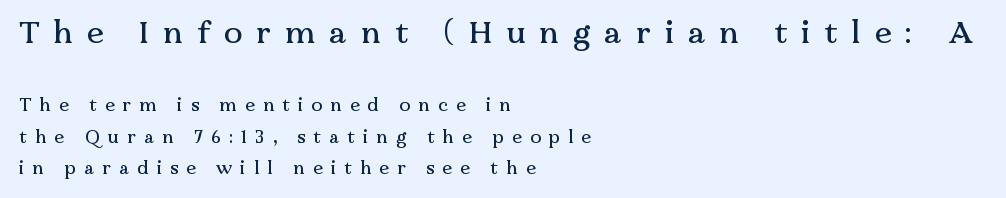
Q: Is the text italic (slanted)? A: No, it is upright.
Q: Is the typeface a serif or a sans-serif typeface? A: Serif.
Q: Is the text underlined? A: No.
Q: How is the paragraph aligned? A: Left-aligned.
Q: Is the spacing between letters normal or unusually wide? A: Unusually wide.
Q: Which block of text is set in a larger size, the first (top) or the second (bottom)? A: The first (top) one.
Q: Width (condensed, normal, or wide)? A: Normal.
Q: Stroke contrast? A: Medium.
Q: x-height? A: Medium.
Q: Monospaced? A: No.
